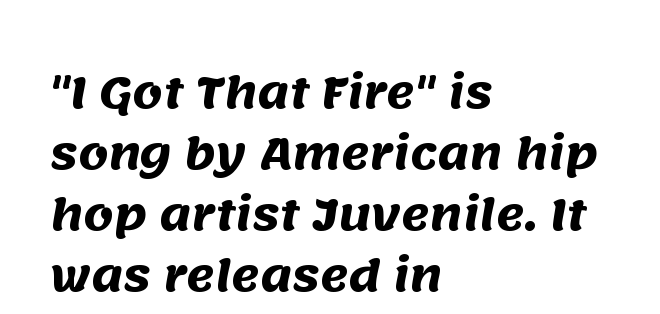
Q: Is the text bold? A: Yes.
Q: Is the typeface a serif or a sans-serif typeface? A: Sans-serif.
Q: Is the text underlined? A: No.
Q: How is the paragraph aligned? A: Left-aligned.
Q: Is the spacing between letters normal or unusually wide? A: Normal.
Q: Is the spacing between lines tight, normal or loose? A: Normal.
Q: Width (condensed, normal, or wide)? A: Normal.
Q: Stroke contrast? A: Medium.
Q: x-height? A: Large.
Q: Monospaced? A: No.
